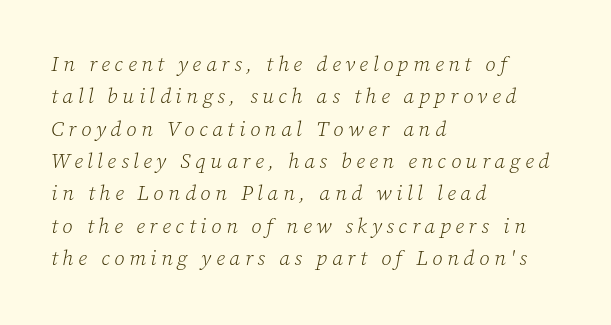
The image shows 21 px text type, italic (leaning right); set left-aligned, normal line spacing (1.54x), unusually wide letter spacing (+0.22 em), not underlined.
